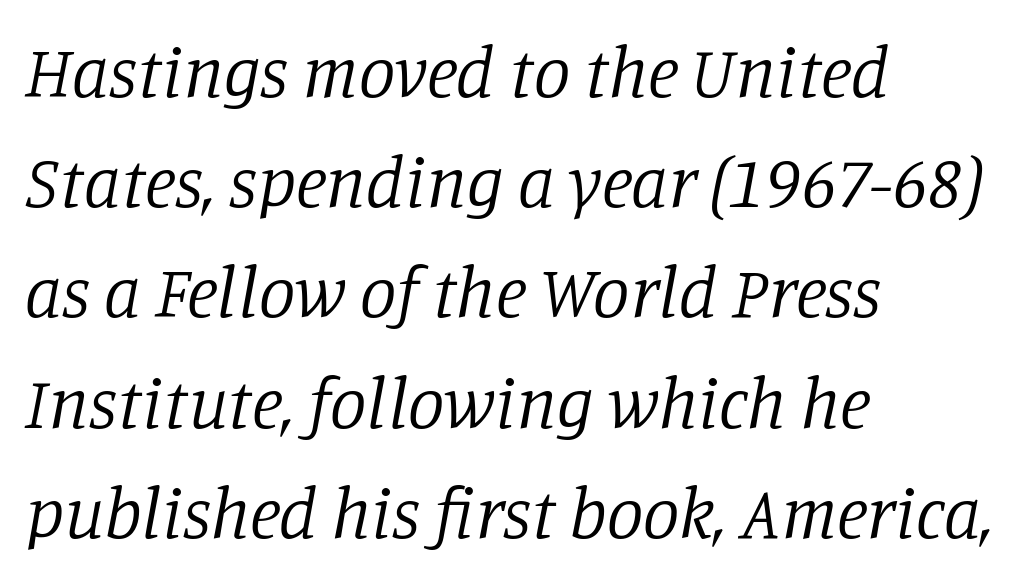
The image shows 73 px regular-weight serif type, italic (leaning right); set left-aligned, normal line spacing (1.51x), normal letter spacing, not underlined; low stroke contrast and a large x-height.
